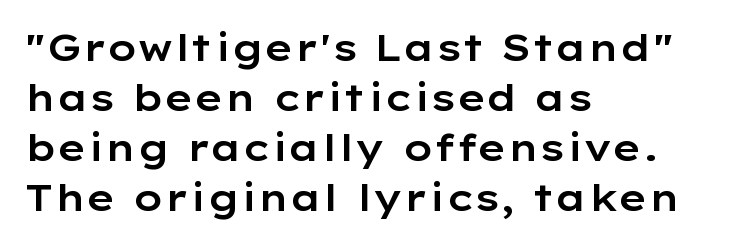
The image shows 37 px wide sans-serif type, upright; set left-aligned, normal line spacing (1.35x), normal letter spacing, not underlined; low stroke contrast and a medium x-height.
